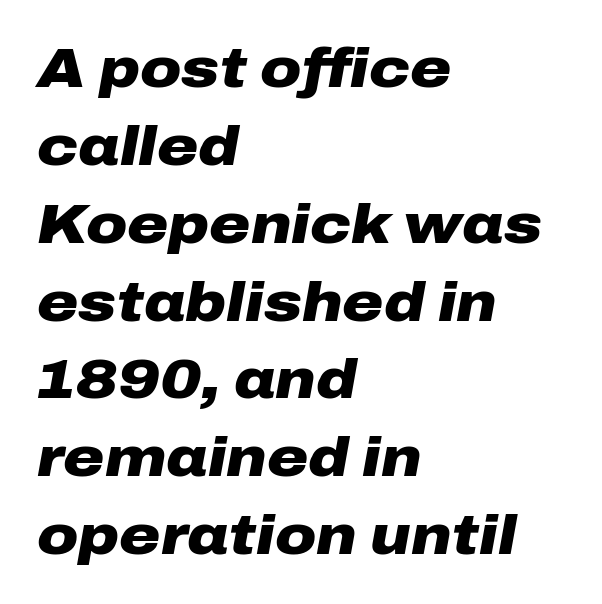
{"italic": "yes", "lean": "right", "slant_degrees": 10, "bold": "yes", "weight": "heavy", "width": "wide", "stroke_contrast": "low", "x_height": "medium", "monospaced": "no", "underline": "no", "align": "left", "line_spacing": "normal", "line_spacing_ratio": 1.39, "letter_spacing": "normal", "letter_spacing_em": 0.0, "glyph_px": 56}
